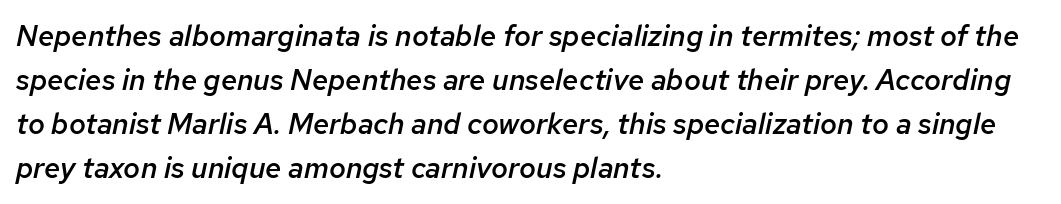
The image shows 29 px semibold type, italic (leaning right); set left-aligned, normal line spacing (1.52x), normal letter spacing, not underlined; low stroke contrast and a medium x-height.
